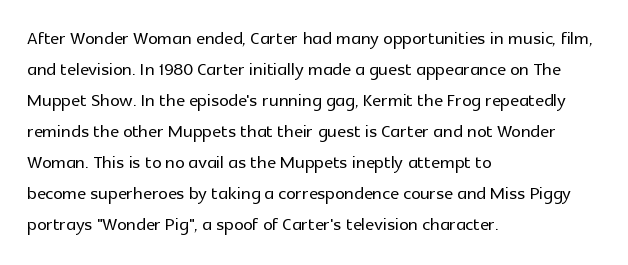
Q: Is the text italic (slanted)? A: No, it is upright.
Q: Is the text underlined? A: No.
Q: How is the paragraph aligned? A: Left-aligned.
Q: Is the spacing between letters normal or unusually wide? A: Normal.
Q: Is the spacing between lines tight, normal or loose? A: Normal.
